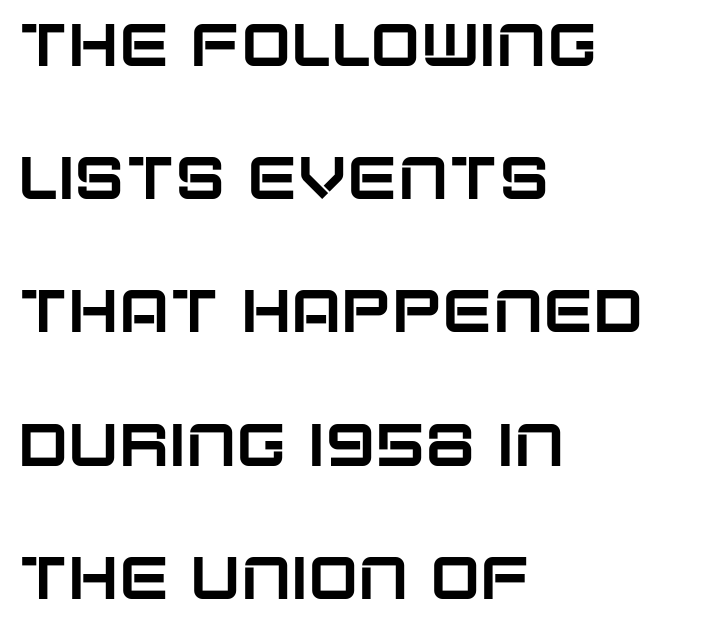
The image shows 60 px sans-serif type, upright; set left-aligned, loose line spacing (2.22x), normal letter spacing, not underlined; low stroke contrast and a large x-height.
